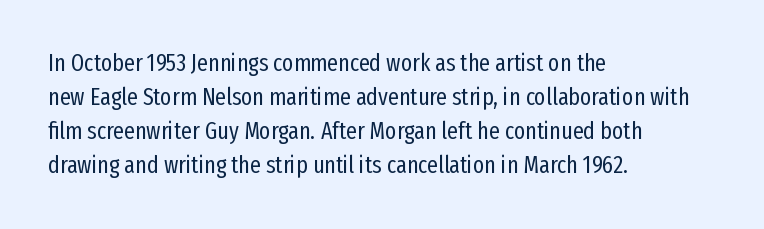
Q: Is the text bold? A: No.
Q: Is the text italic (slanted)? A: No, it is upright.
Q: Is the text underlined? A: No.
Q: How is the paragraph aligned? A: Left-aligned.
Q: Is the spacing between letters normal or unusually wide? A: Normal.
Q: Is the spacing between lines tight, normal or loose? A: Normal.
